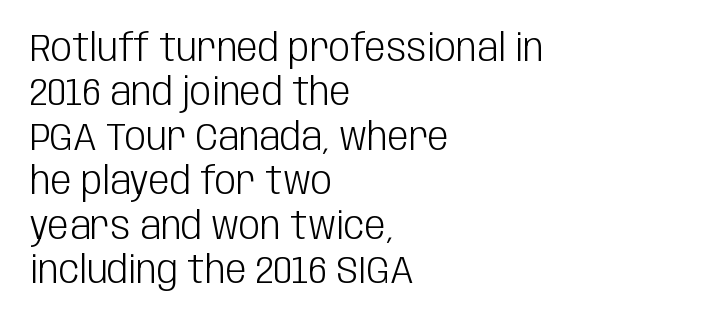
The image shows 38 px light, condensed sans-serif type, upright; set left-aligned, line spacing 1.17x, normal letter spacing, not underlined; low stroke contrast and a large x-height.
